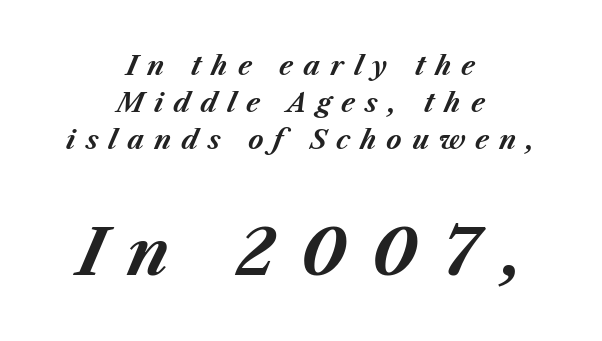
Q: Is the text bold? A: Yes.
Q: Is the text italic (slanted)? A: Yes, it leans right by about 23 degrees.
Q: Is the text underlined? A: No.
Q: How is the paragraph aligned? A: Centered.
Q: Is the spacing between letters normal or unusually wide? A: Unusually wide.
Q: Is the spacing between lines tight, normal or loose? A: Normal.
Q: Which block of text is set in a larger size, the first (top) or the second (bottom)? A: The second (bottom) one.
Q: Width (condensed, normal, or wide)? A: Normal.
Q: Stroke contrast? A: Medium.
Q: x-height? A: Medium.
Q: Monospaced? A: No.
